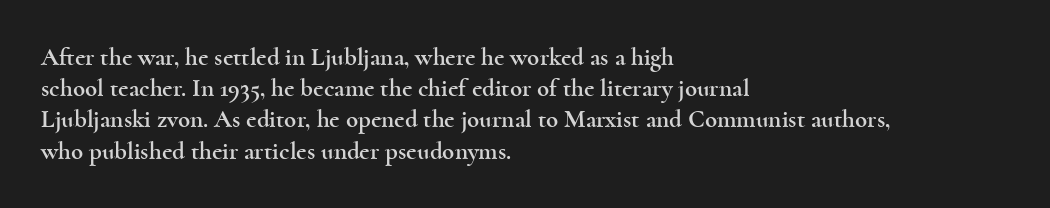
{"italic": "no", "underline": "no", "align": "left", "line_spacing": "normal", "line_spacing_ratio": 1.25, "letter_spacing": "normal", "letter_spacing_em": 0.0, "glyph_px": 25}
